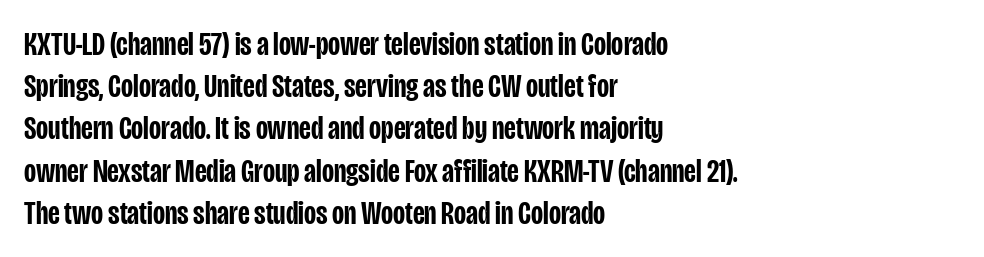
The image shows 33 px semibold, condensed sans-serif type, upright; set left-aligned, normal line spacing (1.28x), normal letter spacing, not underlined; low stroke contrast and a large x-height.
